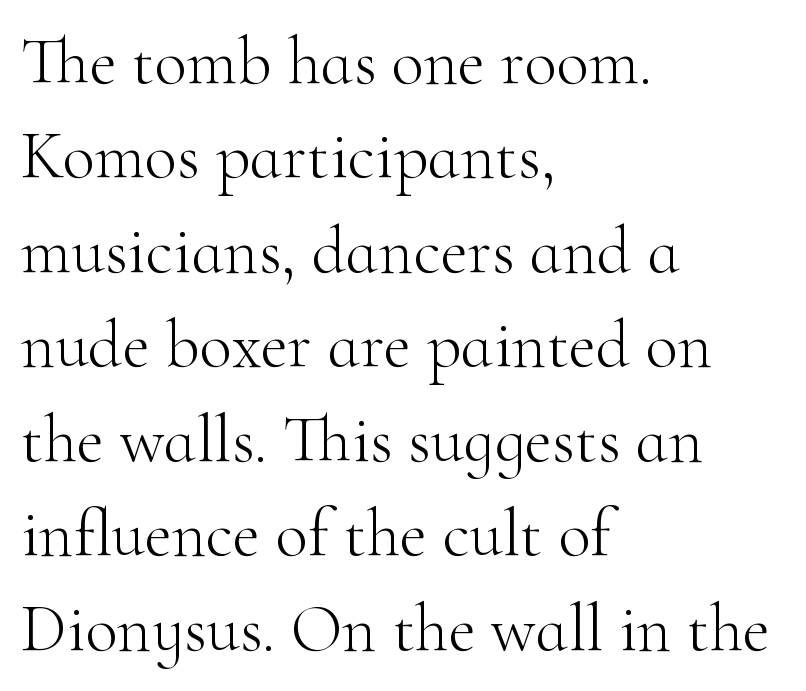
{"serif": "yes", "italic": "no", "bold": "no", "weight": "light", "width": "normal", "stroke_contrast": "high", "x_height": "small", "monospaced": "no", "underline": "no", "align": "left", "line_spacing": "normal", "line_spacing_ratio": 1.41, "letter_spacing": "normal", "letter_spacing_em": 0.0, "glyph_px": 67}
